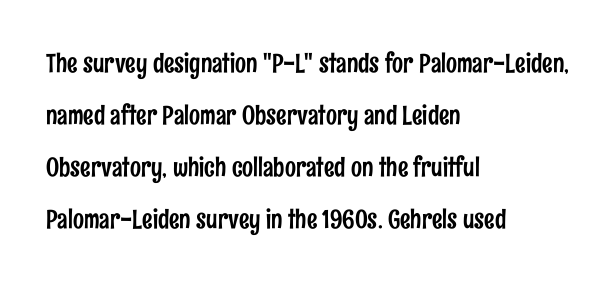
{"italic": "no", "underline": "no", "align": "left", "line_spacing": "loose", "line_spacing_ratio": 2.0, "letter_spacing": "normal", "letter_spacing_em": 0.0, "glyph_px": 26}
